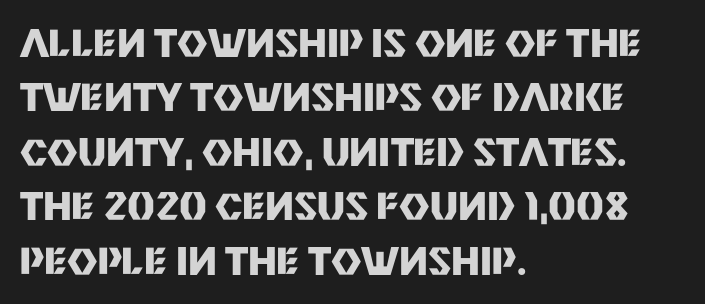
The face used here is a sans, in the tradition of grotesques and geometrics. The face used here is rendered with its standard letterfit. Descender tails drop into unmarked territory. Typeset ragged right — the left edge is the straight one.
